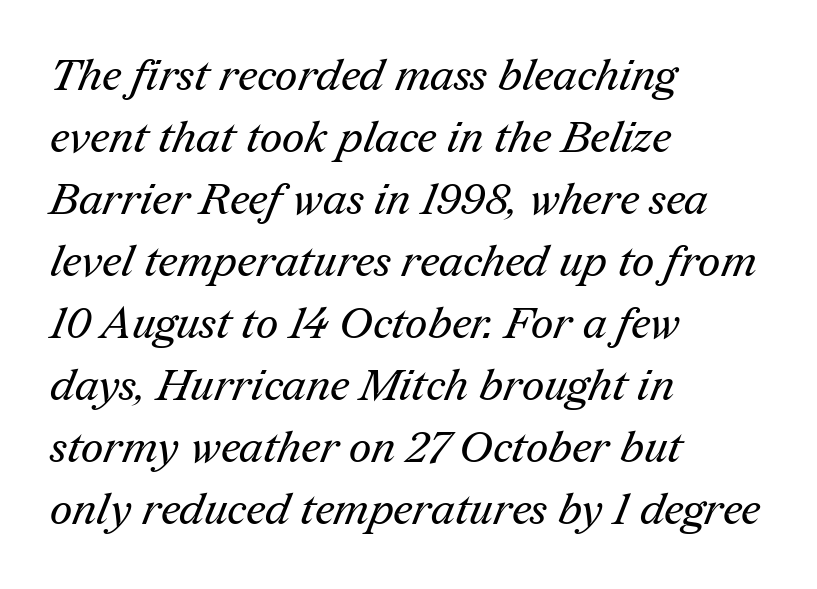
The leading is moderate, giving the passage an even texture. Think of a printed novel: that variable character pitch is what you see here. Just letters on the line, the space beneath them empty. Notice how the passage keeps a crisp vertical edge on the left only. On a weight scale, this lands at 450 or below.
